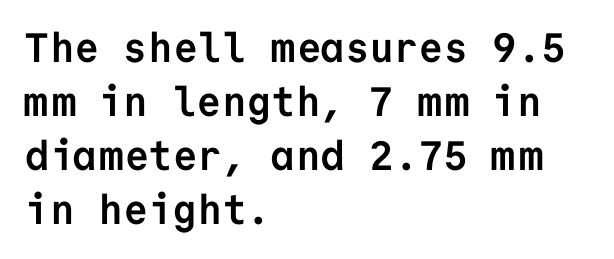
The image shows 41 px semibold sans-serif type, upright, monospaced; set left-aligned, normal line spacing (1.32x), normal letter spacing, not underlined; low stroke contrast and a medium x-height.
